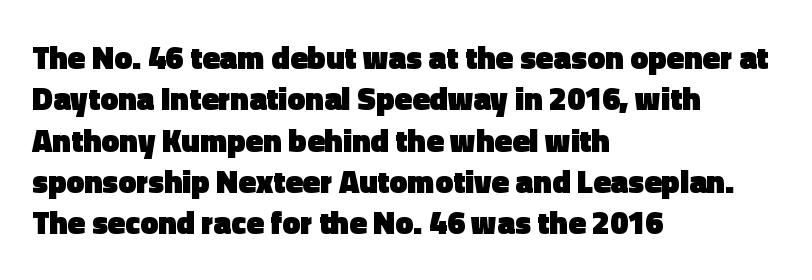
{"serif": "no", "italic": "no", "bold": "yes", "weight": "heavy", "width": "normal", "x_height": "medium", "monospaced": "no", "underline": "no", "align": "left", "line_spacing": "normal", "line_spacing_ratio": 1.29, "letter_spacing": "normal", "letter_spacing_em": 0.0, "glyph_px": 32}
